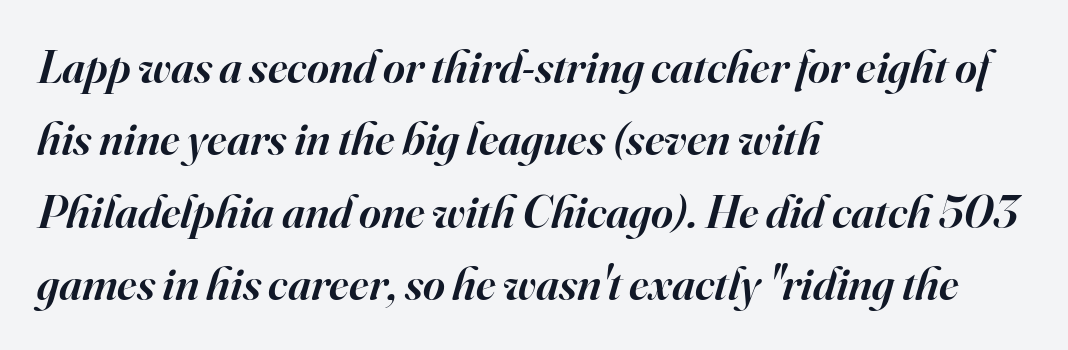
Q: Is the text bold? A: Semi-bold.
Q: Is the text italic (slanted)? A: Yes, it leans right by about 16 degrees.
Q: Is the typeface a serif or a sans-serif typeface? A: Serif.
Q: Is the text underlined? A: No.
Q: How is the paragraph aligned? A: Left-aligned.
Q: Is the spacing between letters normal or unusually wide? A: Normal.
Q: Is the spacing between lines tight, normal or loose? A: Normal.
Q: Width (condensed, normal, or wide)? A: Normal.
Q: Stroke contrast? A: High.
Q: x-height? A: Small.
Q: Monospaced? A: No.
